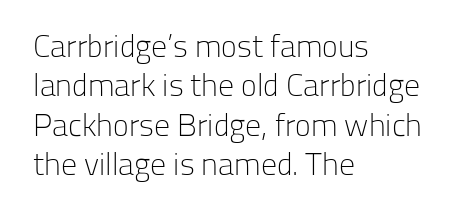
The image shows 32 px light sans-serif type, upright; set left-aligned, line spacing 1.23x, normal letter spacing, not underlined; low stroke contrast and a medium x-height.
